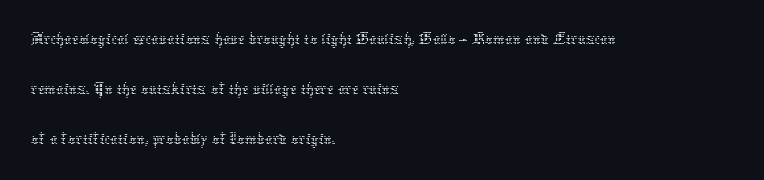
{"italic": "no", "bold": "no", "weight": "thin", "width": "normal", "stroke_contrast": "low", "x_height": "medium", "monospaced": "no", "underline": "no", "align": "left", "line_spacing": "normal", "line_spacing_ratio": 1.35, "letter_spacing": "normal", "letter_spacing_em": 0.0, "glyph_px": 37}
